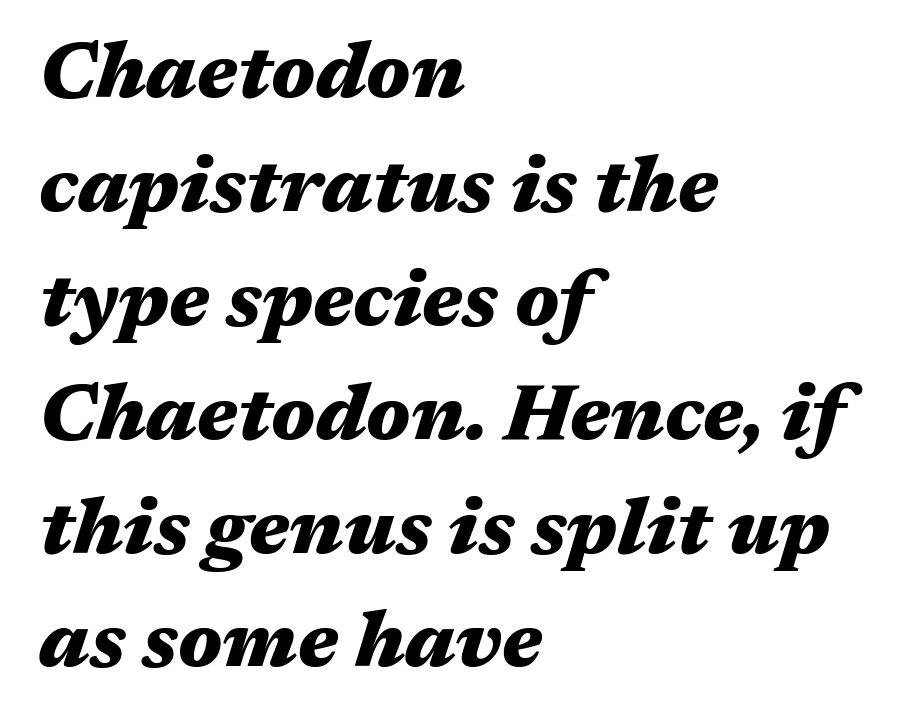
Bold? Absolutely — the strokes are thick and heavy. Standard letterfit; no display-style spreading of the glyphs. Is there much room between lines? A standard amount, neither cramped nor airy. Every character sits at an angle, as italics do. The glyphs are unaccompanied by any horizontal stroke below them. If you drew a ruler down the left edge, every line would touch it.
